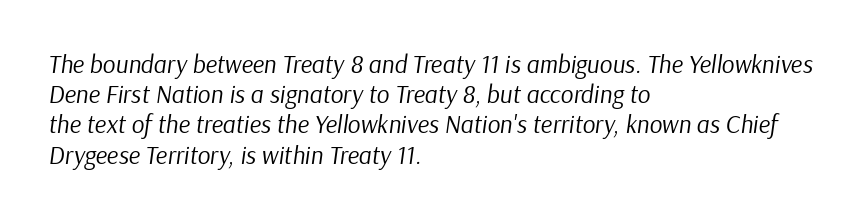
The lines are quadded left. Observe the lean: these are italic letterforms. Nobody touched the tracking dial on this one. Stems here are at most as thick as an everyday book face.
